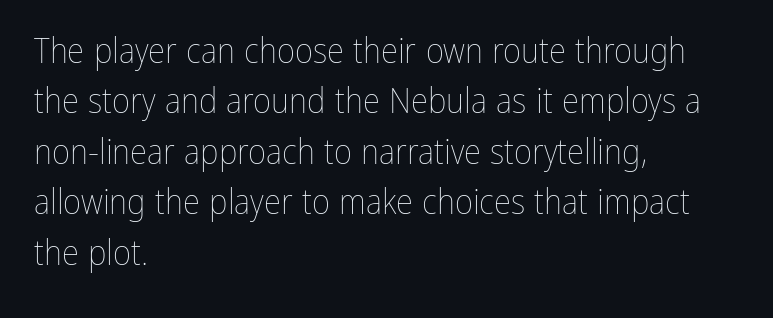
Interline gaps are of average width in this sample. Every character sits straight up, as roman type does. If you drew a ruler down the left edge, every line would touch it. The baseline area is clear.
